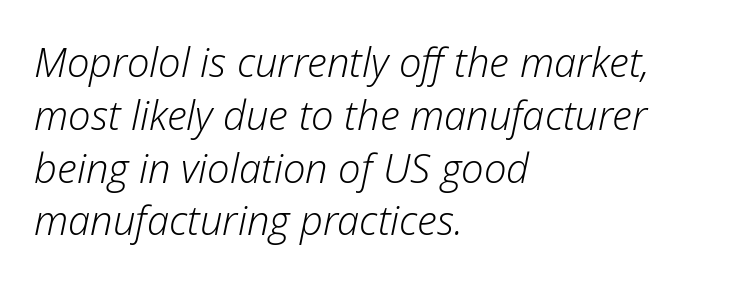
A typesetter would call this zero additional tracking. The space directly below the letters is spotless. The passage shown is typed in a proportional face where columns would drift. Line spacing here is normal. Visually the block forms a straight wall on the left and a jagged coastline on the right.
